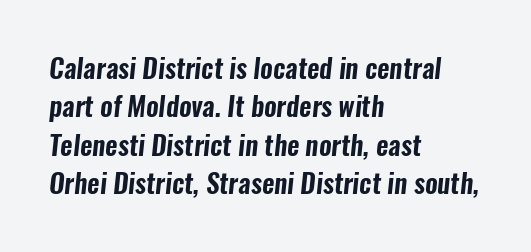
{"underline": "no", "align": "left", "line_spacing": "normal", "line_spacing_ratio": 1.42, "letter_spacing": "normal", "letter_spacing_em": 0.0, "glyph_px": 27}
